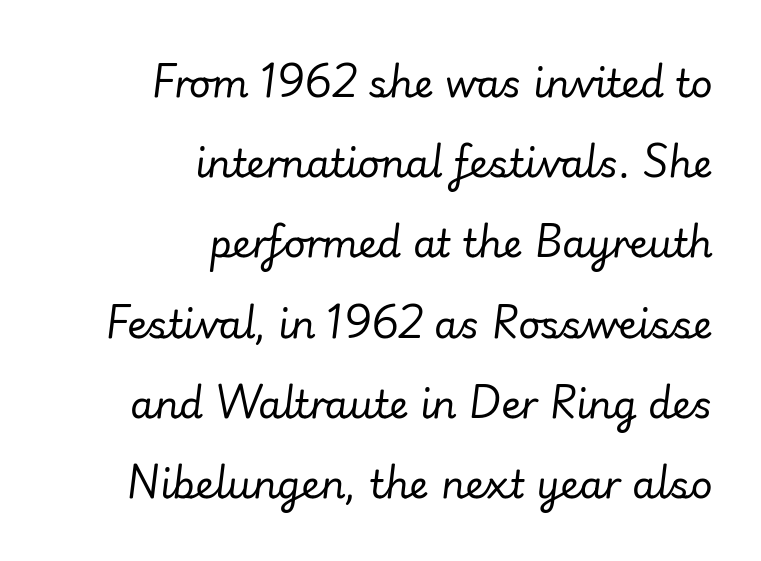
The image shows 38 px regular-weight type, italic (leaning right); set right-aligned, loose line spacing (2.11x), normal letter spacing, not underlined; low stroke contrast and a small x-height.
